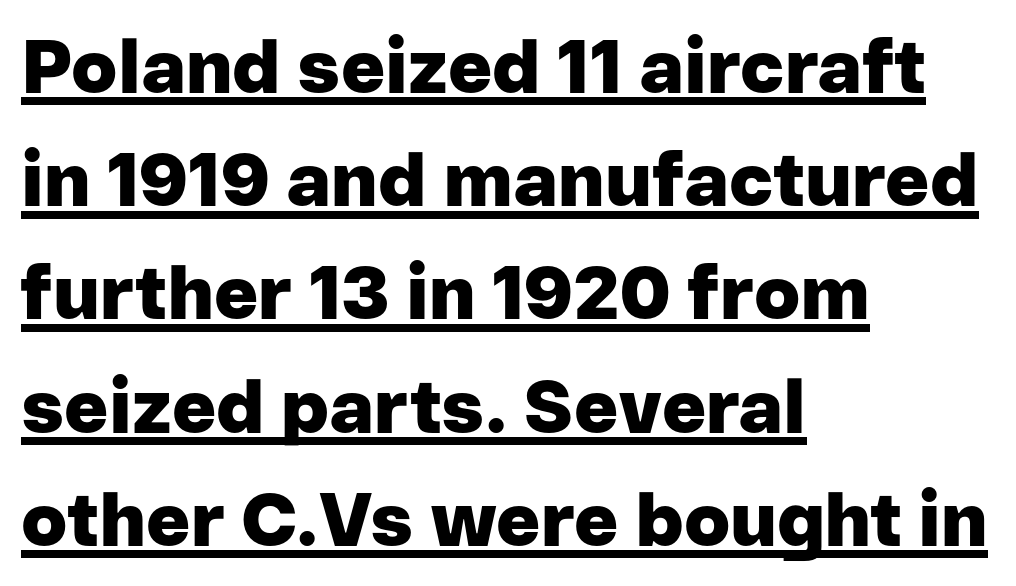
The image shows 75 px heavy sans-serif type, upright; set left-aligned, normal line spacing (1.51x), normal letter spacing, underlined; low stroke contrast and a medium x-height.
